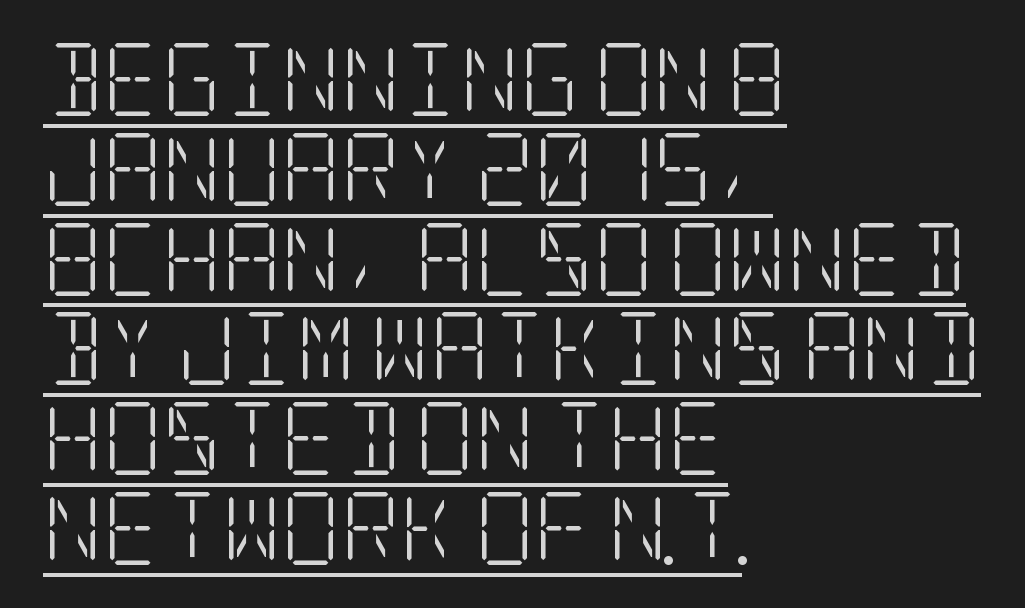
{"serif": "yes", "italic": "no", "bold": "no", "weight": "light", "width": "condensed", "stroke_contrast": "low", "x_height": "large", "underline": "yes", "align": "left", "line_spacing_ratio": 1.23, "letter_spacing": "normal", "letter_spacing_em": 0.0, "glyph_px": 73}
